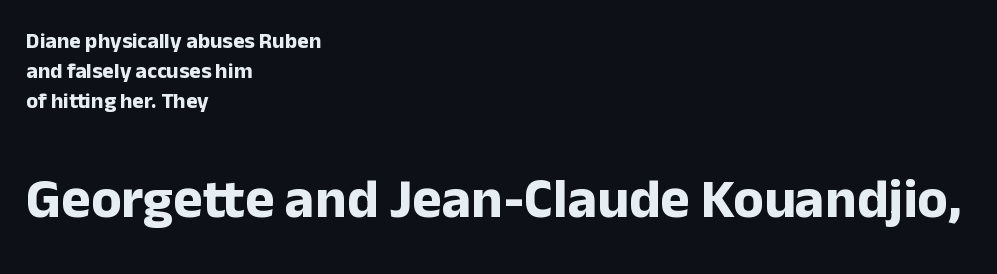
The image shows 56 px bold sans-serif type, upright; set left-aligned, normal line spacing (1.37x), normal letter spacing, not underlined; the second (bottom) block is 2.55x larger; low stroke contrast and a medium x-height.
